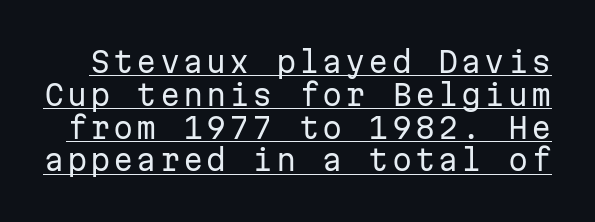
Q: Is the text bold? A: No.
Q: Is the text italic (slanted)? A: No, it is upright.
Q: Is the typeface a serif or a sans-serif typeface? A: Sans-serif.
Q: Is the text underlined? A: Yes.
Q: Is the spacing between lines tight, normal or loose? A: Tight.
Q: Width (condensed, normal, or wide)? A: Normal.
Q: Stroke contrast? A: Low.
Q: x-height? A: Medium.
Q: Monospaced? A: Yes.
